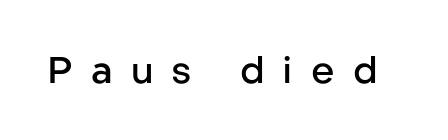
Q: Is the text bold? A: Semi-bold.
Q: Is the text italic (slanted)? A: No, it is upright.
Q: Is the typeface a serif or a sans-serif typeface? A: Sans-serif.
Q: Is the text underlined? A: No.
Q: Is the spacing between letters normal or unusually wide? A: Unusually wide.
Q: Width (condensed, normal, or wide)? A: Normal.
Q: Stroke contrast? A: Low.
Q: x-height? A: Medium.
Q: Monospaced? A: No.
